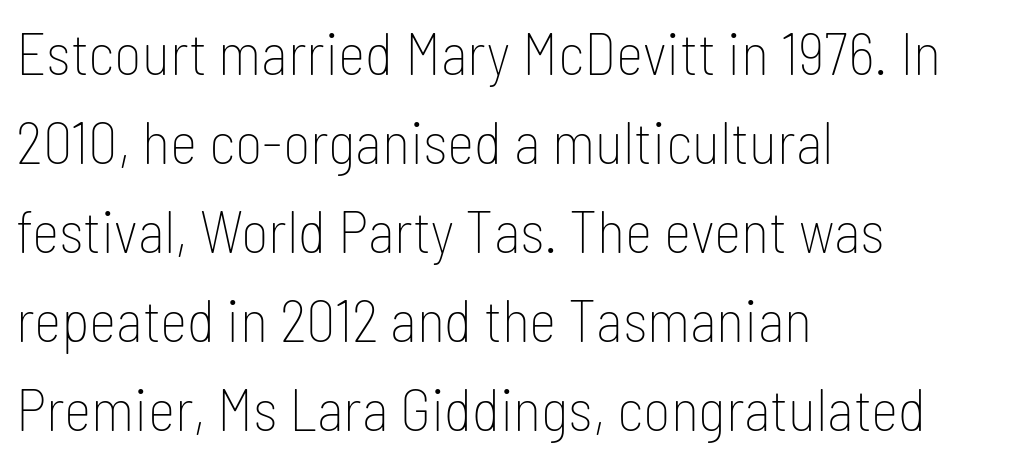
The image shows 59 px thin, condensed sans-serif type, upright; set left-aligned, normal line spacing (1.51x), normal letter spacing, not underlined; low stroke contrast and a medium x-height.
